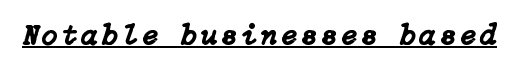
{"italic": "yes", "lean": "right", "slant_degrees": 15, "width": "normal", "stroke_contrast": "low", "x_height": "medium", "underline": "yes", "glyph_px": 29}
